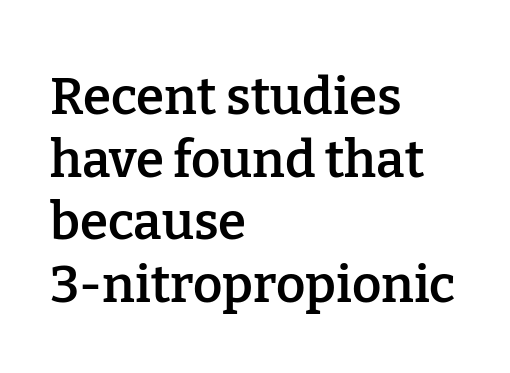
Notice the strokes are somewhat thickened but not fully heavy: this is a semibold. Beneath every word, the page is bare. Serif or sans? Serif — the stroke terminals have little feet. Proportional: the letters do not fall into vertical columns. The ragged edge is on the right, which tells us the setting is flush left.
